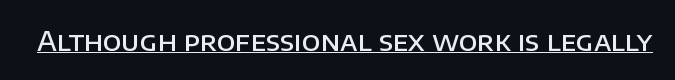
The gaps between neighbouring characters are ordinary and unremarkable. Summary of weight: moderately heavy, a semibold. The glyphs are accompanied by a horizontal stroke just below them. Ascenders rise straight up at ninety degrees.
